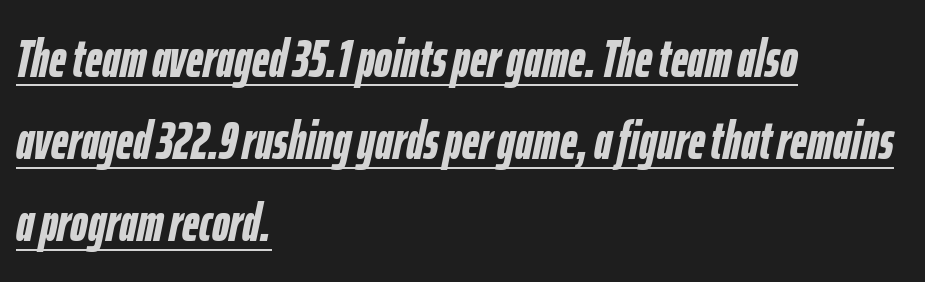
{"italic": "yes", "lean": "right", "slant_degrees": 12, "bold": "yes", "weight": "semibold", "width": "condensed", "stroke_contrast": "low", "x_height": "medium", "monospaced": "no", "underline": "yes", "align": "left", "line_spacing": "normal", "line_spacing_ratio": 1.55, "letter_spacing": "normal", "letter_spacing_em": 0.0, "glyph_px": 53}
